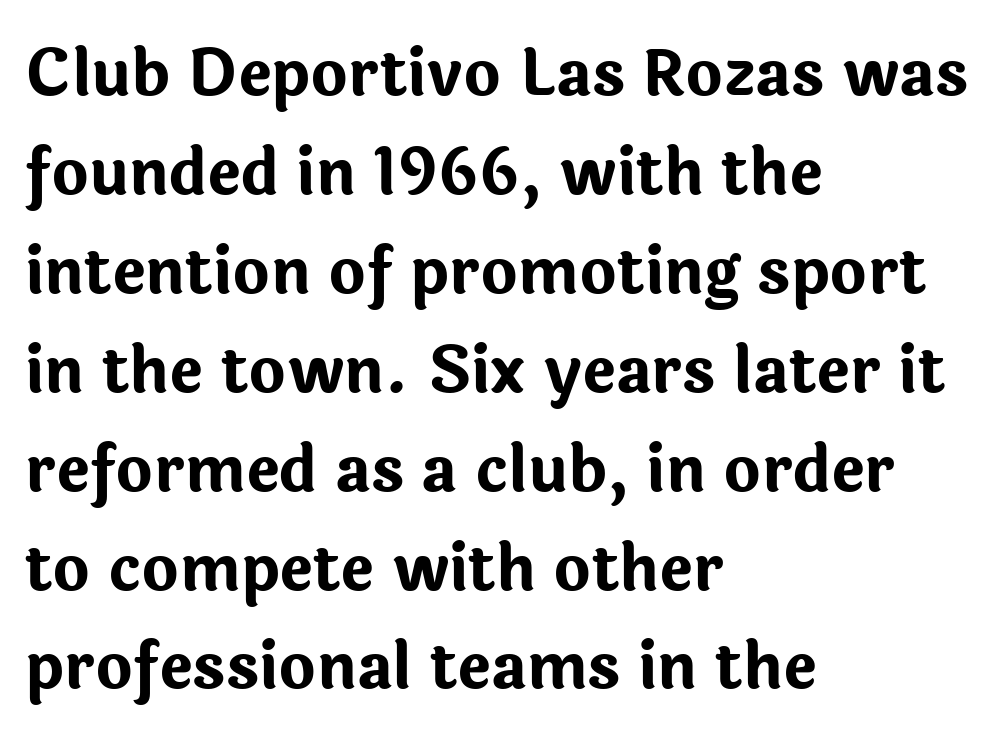
The face used here is a sans, in the tradition of grotesques and geometrics. Character widths vary here, with narrow letters taking less room than wide ones. The gaps between neighbouring characters are ordinary and unremarkable. The line-height multiplier appears to be the usual default. Rule under the text: the space is simply empty.
